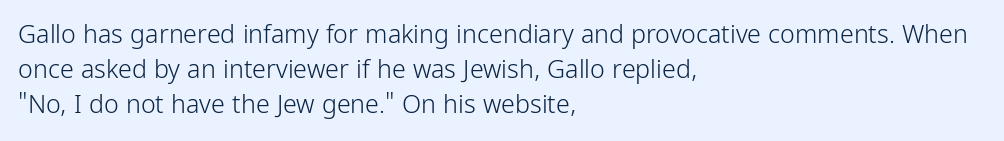
Nobody drew a line under any word here. The passage is arranged the way most books set body copy — flush left. Is the stroke heavy? The answer is a plain regular-or-lighter. Nobody touched the tracking dial on this one. A roman cut, with each character standing at attention. The space between consecutive lines is moderate.
